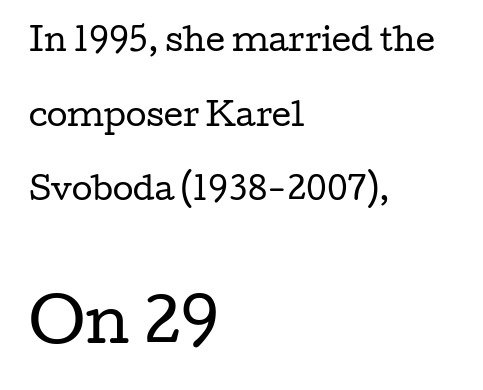
The image shows 59 px regular-weight, wide serif type, upright; set left-aligned, loose line spacing (2.49x), normal letter spacing, not underlined; the second (bottom) block is 1.97x larger; low stroke contrast and a medium x-height.
